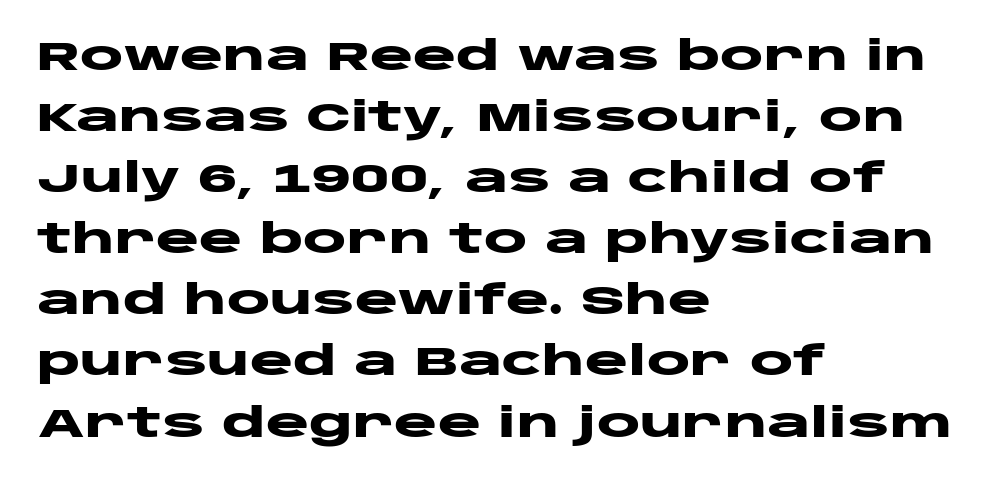
The rag falls on the right side of this text block. Grotesque or geometric, the face here clearly has no serifs. Here the designer chose a conventional face with non-uniform glyph widths. Designer's note — italics off, roman on. The glyphs have the mass of a bold cut.
